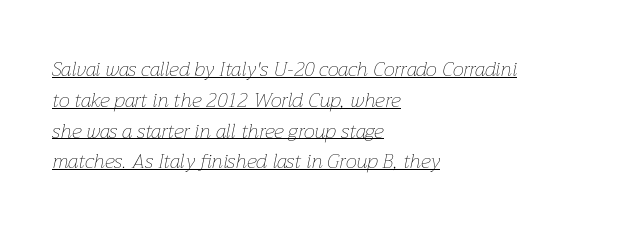
The text block is weighted toward the left margin, trailing off unevenly rightward. Bold? No — there's no thickening of the strokes. The line-height multiplier appears to be the usual default. Compared with typical body copy, the letter spacing here is the same. Does the lettering tilt? It does — this is italic.
